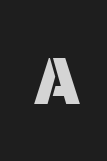
Q: Is the text italic (slanted)? A: No, it is upright.
Q: Is the typeface a serif or a sans-serif typeface? A: Sans-serif.
Q: Is the text underlined? A: No.
Q: Is the spacing between letters normal or unusually wide? A: Unusually wide.
Q: Width (condensed, normal, or wide)? A: Normal.
Q: Stroke contrast? A: Low.
Q: x-height? A: Medium.
Q: Monospaced? A: No.
